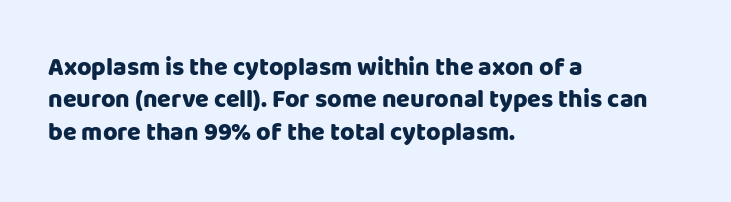
{"italic": "no", "bold": "yes", "underline": "no", "align": "left", "line_spacing": "normal", "line_spacing_ratio": 1.3, "letter_spacing": "normal", "letter_spacing_em": 0.0, "glyph_px": 25}
